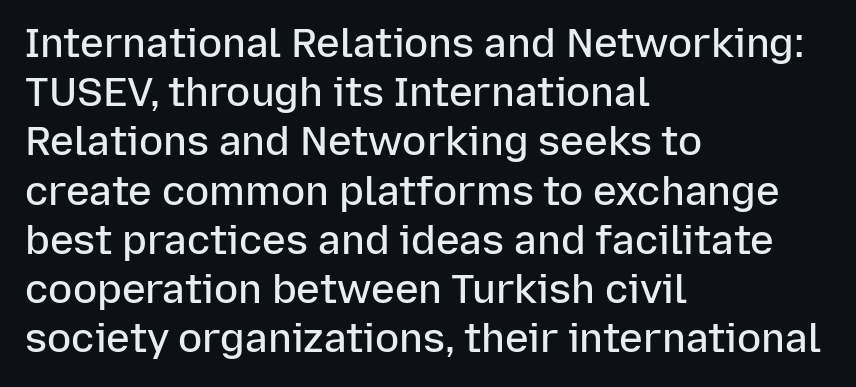
The characters display no serif detailing; their extremities are plain. This sample uses an upright cut, with every glyph sitting square on the baseline. Underline: absent. Notice the strokes are somewhat thickened but not fully heavy: this is a semibold.
